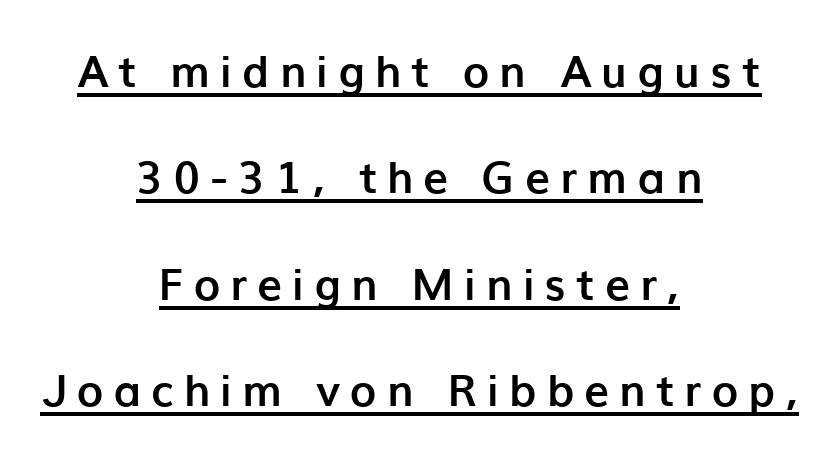
You can tell from the bare stems that sans-serif type was used. The words here are underlined. When letters stand straight like this, we call the style roman or upright. The rendering uses natural spacing where letterforms have individual widths. The block of text is sparse from top to bottom, with ample space between rows.
